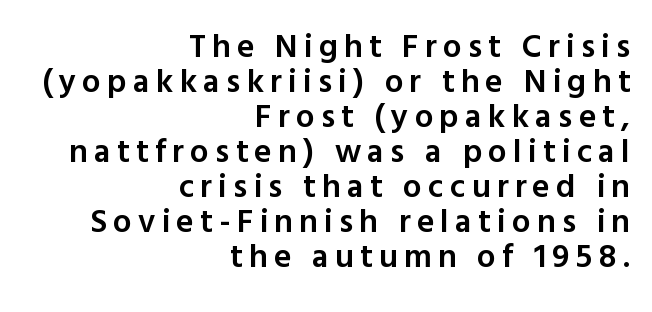
Q: Is the text bold? A: Semi-bold.
Q: Is the text italic (slanted)? A: No, it is upright.
Q: Is the typeface a serif or a sans-serif typeface? A: Sans-serif.
Q: Is the text underlined? A: No.
Q: How is the paragraph aligned? A: Right-aligned.
Q: Is the spacing between lines tight, normal or loose? A: Tight.
Q: Width (condensed, normal, or wide)? A: Normal.
Q: x-height? A: Medium.
Q: Monospaced? A: No.
